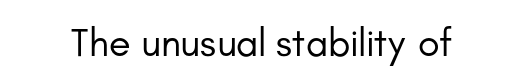
What stands out about the letter spacing? Nothing — it is the standard amount. Is this a heavy cut? Hardly; it is regular or lighter. Each letter keeps its own natural width here, so spacing adapts to shape. If you drew a line through each stem, it would be perfectly vertical. I'd call this a sans setting — the letters go barefoot.
